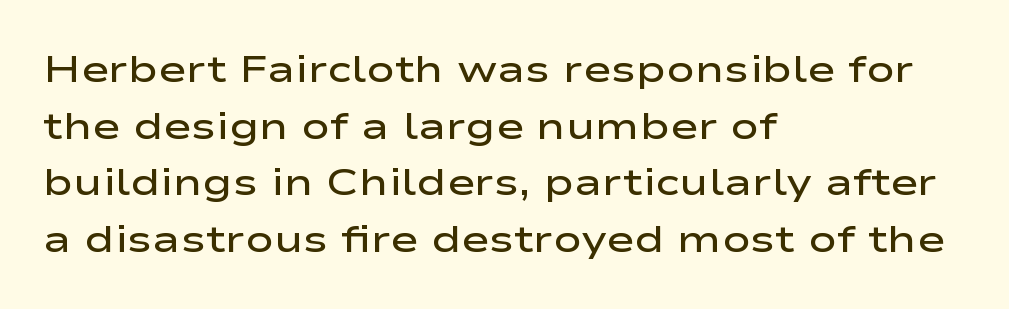
The face used here is proportionally spaced, like ordinary book or web type. The rendering shows plain stroke endings on the letterforms — a sans-serif design. Unlike italic type, these characters show no tilt at all. Visually the block forms a straight wall on the left and a jagged coastline on the right.
